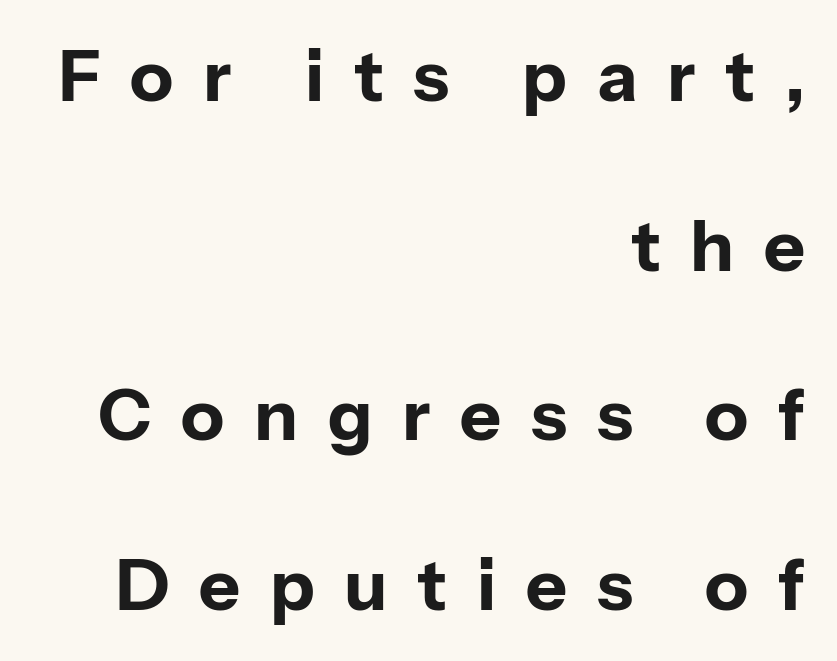
{"serif": "no", "italic": "no", "bold": "yes", "weight": "bold", "width": "normal", "stroke_contrast": "low", "x_height": "medium", "monospaced": "no", "underline": "no", "align": "right", "line_spacing": "loose", "line_spacing_ratio": 2.39, "letter_spacing": "wide", "letter_spacing_em": 0.42, "glyph_px": 71}
